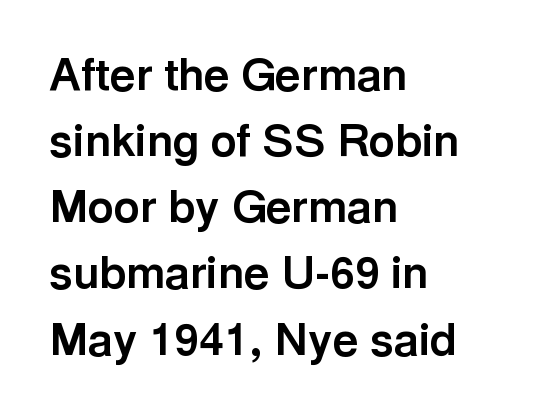
The typesetter chose a ragged-right arrangement here. Character widths vary here, with narrow letters taking less room than wide ones. How heavy is the stroke? Heavy — this is a bold. There is no visible air inserted between adjacent glyphs. Regular leading.
